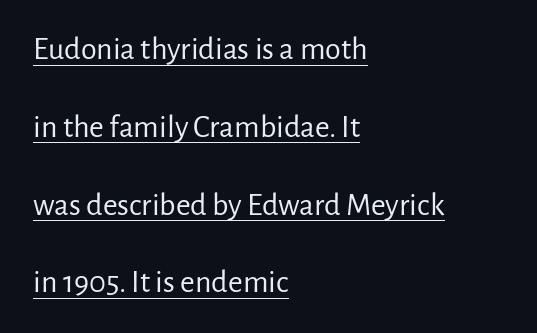
The image shows 32 px regular-weight sans-serif type, upright; set left-aligned, loose line spacing (2.43x), normal letter spacing, underlined; low stroke contrast and a medium x-height.
